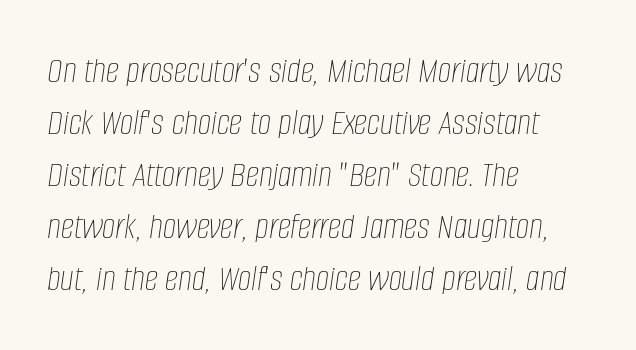
The lines sit at an ordinary, default distance from one another. Plain, unruled lines of type. Style check: oblique. Think of a printed novel: that variable character pitch is what you see here. The cut favours lightness, reaching ordinary text weight at its darkest.
